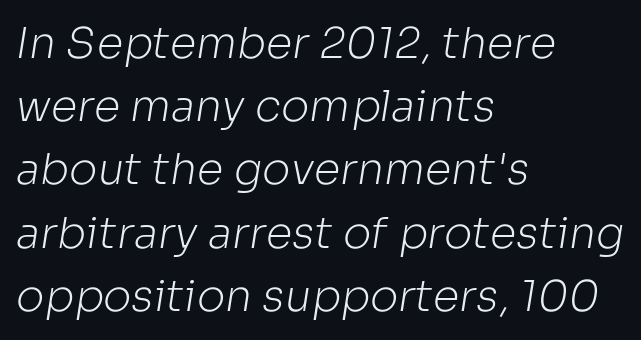
{"serif": "no", "bold": "no", "weight": "light", "width": "normal", "stroke_contrast": "low", "x_height": "medium", "monospaced": "no", "underline": "no", "align": "left", "line_spacing": "normal", "line_spacing_ratio": 1.47, "letter_spacing": "normal", "letter_spacing_em": 0.0, "glyph_px": 43}
